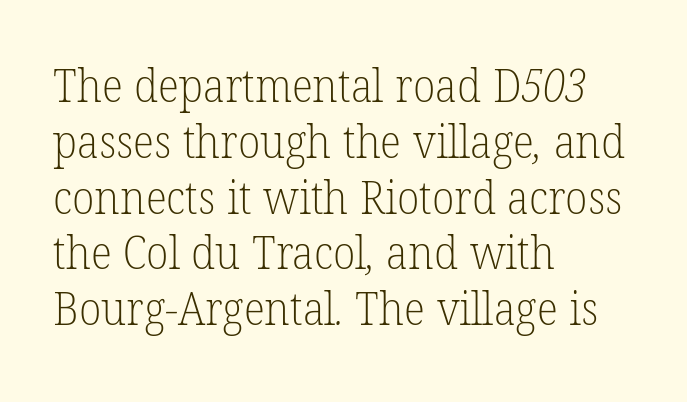
{"serif": "yes", "bold": "no", "weight": "light", "width": "normal", "stroke_contrast": "low", "x_height": "medium", "monospaced": "no", "underline": "no", "align": "left", "line_spacing_ratio": 1.24, "letter_spacing": "normal", "letter_spacing_em": 0.0, "glyph_px": 45}
